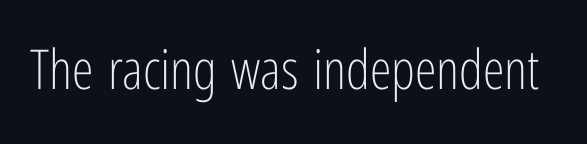
Q: Is the text bold? A: No.
Q: Is the text italic (slanted)? A: No, it is upright.
Q: Is the typeface a serif or a sans-serif typeface? A: Sans-serif.
Q: Is the text underlined? A: No.
Q: Is the spacing between letters normal or unusually wide? A: Normal.
Q: Width (condensed, normal, or wide)? A: Condensed.
Q: Stroke contrast? A: Low.
Q: x-height? A: Medium.
Q: Monospaced? A: No.
